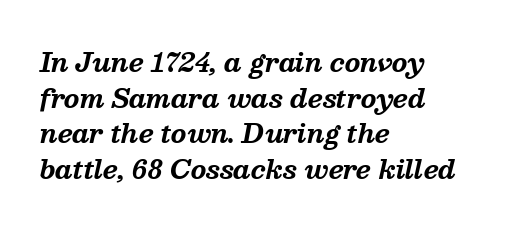
{"italic": "yes", "lean": "right", "slant_degrees": 13, "bold": "yes", "underline": "no", "align": "left", "line_spacing": "normal", "line_spacing_ratio": 1.43, "letter_spacing": "normal", "letter_spacing_em": 0.0, "glyph_px": 25}
